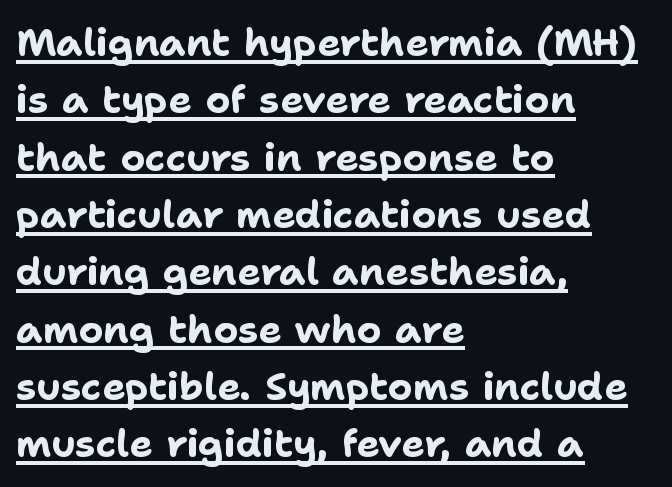
Q: Is the text bold? A: Yes.
Q: Is the text italic (slanted)? A: No, it is upright.
Q: Is the typeface a serif or a sans-serif typeface? A: Sans-serif.
Q: Is the text underlined? A: Yes.
Q: How is the paragraph aligned? A: Left-aligned.
Q: Is the spacing between letters normal or unusually wide? A: Normal.
Q: Is the spacing between lines tight, normal or loose? A: Normal.
Q: Width (condensed, normal, or wide)? A: Normal.
Q: Stroke contrast? A: Low.
Q: x-height? A: Medium.
Q: Monospaced? A: No.
